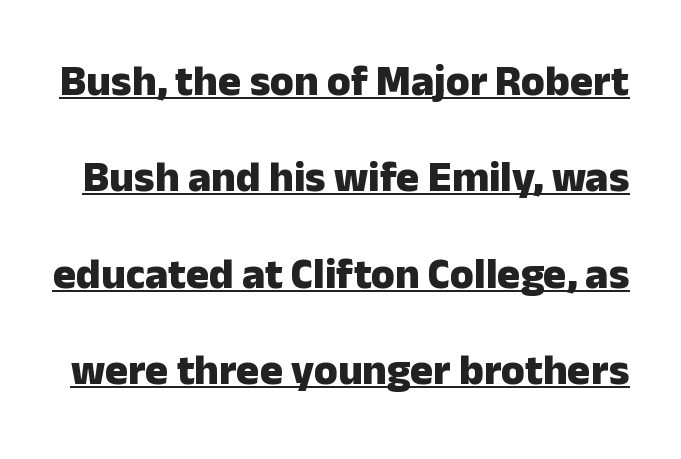
Q: Is the text bold? A: Yes.
Q: Is the text italic (slanted)? A: No, it is upright.
Q: Is the typeface a serif or a sans-serif typeface? A: Sans-serif.
Q: Is the text underlined? A: Yes.
Q: Is the spacing between letters normal or unusually wide? A: Normal.
Q: Is the spacing between lines tight, normal or loose? A: Loose.
Q: Width (condensed, normal, or wide)? A: Normal.
Q: Stroke contrast? A: Low.
Q: x-height? A: Medium.
Q: Monospaced? A: No.
